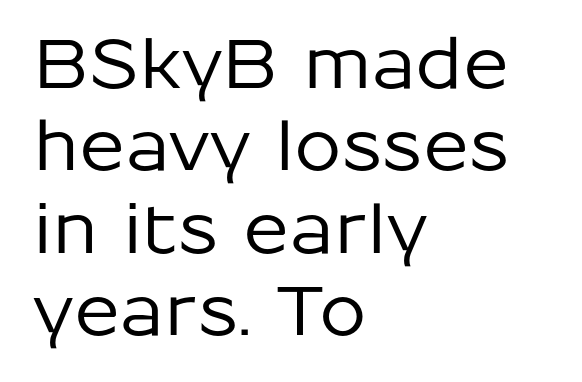
{"serif": "no", "italic": "no", "width": "normal", "stroke_contrast": "low", "x_height": "medium", "monospaced": "no", "underline": "no", "align": "left", "line_spacing_ratio": 1.21, "letter_spacing": "normal", "letter_spacing_em": 0.0, "glyph_px": 68}
